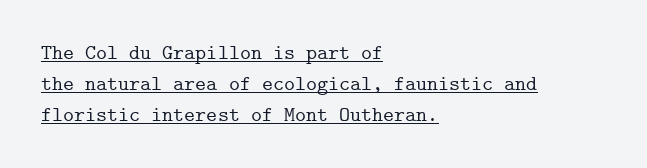
Italic: no, the glyphs are upright roman. The line texture is even and compact thanks to regular tracking. Notice how descenders clear the ascenders below comfortably — that's standard leading. The rendering anchors every line to the left-hand side. You can see a thin bar hugging the bottom of the glyphs.
